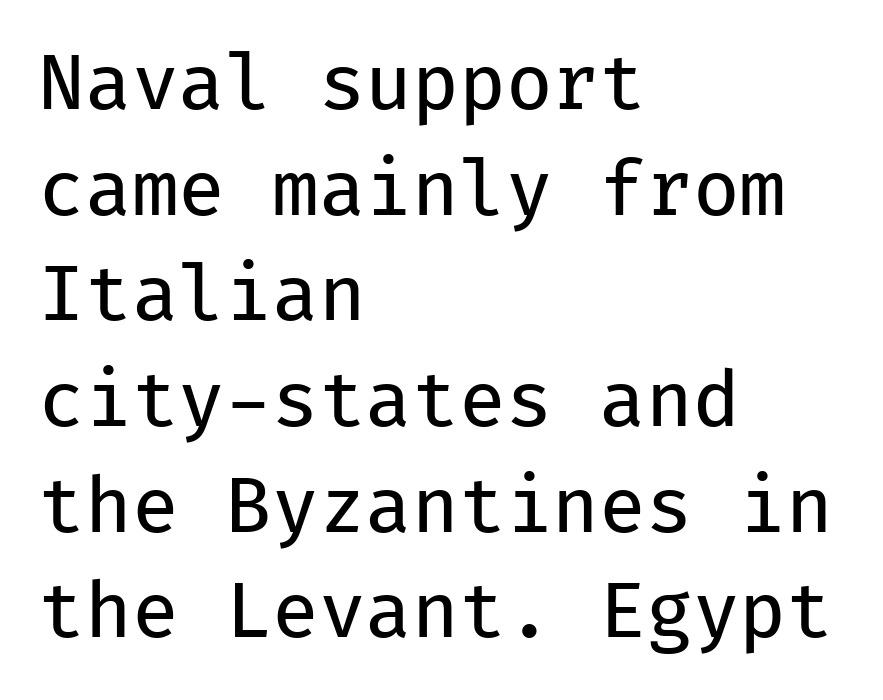
Typographically, this falls in the sans-serif category. Think standard paragraph weight, or any step lighter than that. If you measured baseline to baseline, you'd find a middling distance. A typesetter would call this monospace, since all characters share one set width. Nothing unusual about the tracking: characters are spaced as the font intends.
